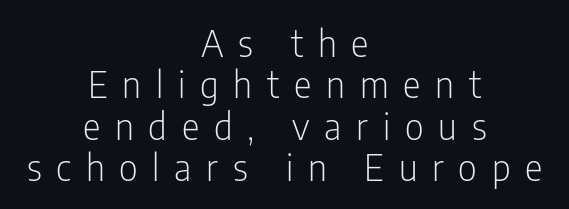
Interline gaps are noticeably narrow in this sample. Layout note: lines centered. Every character sits straight up, as roman type does. The passage shown is typeset with a sans-serif family. The zone under the glyphs is completely vacant.
